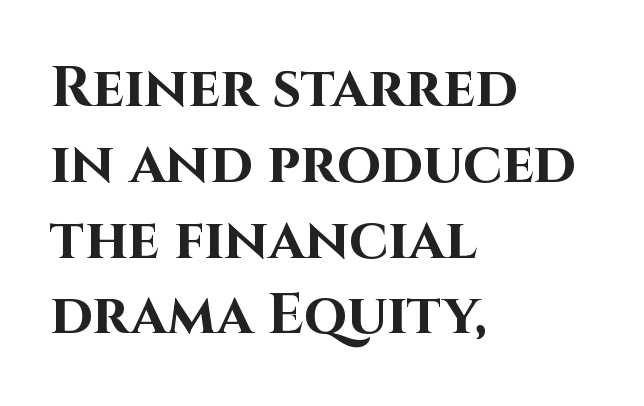
The image shows 57 px bold sans-serif type, upright; set left-aligned, normal line spacing (1.33x), normal letter spacing, not underlined; high stroke contrast and a large x-height.
